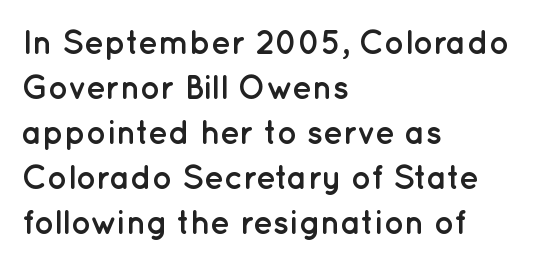
The image shows 33 px semibold sans-serif type, upright; set left-aligned, normal line spacing (1.36x), normal letter spacing, not underlined; low stroke contrast and a medium x-height.
